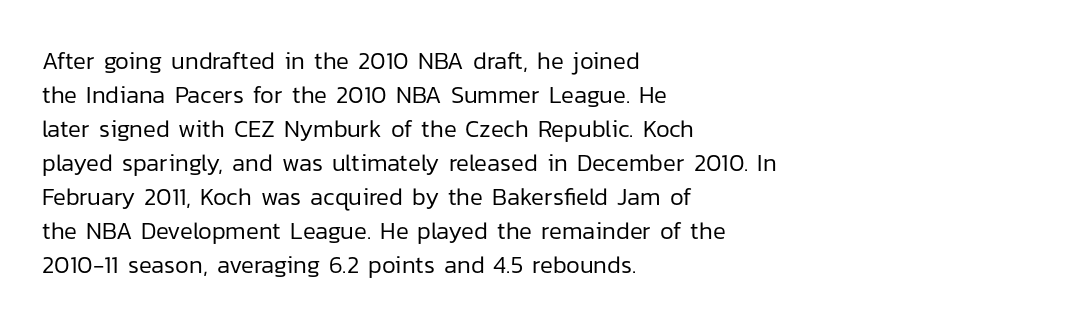
Q: Is the text bold? A: No.
Q: Is the text italic (slanted)? A: No, it is upright.
Q: Is the text underlined? A: No.
Q: How is the paragraph aligned? A: Left-aligned.
Q: Is the spacing between letters normal or unusually wide? A: Normal.
Q: Is the spacing between lines tight, normal or loose? A: Normal.
